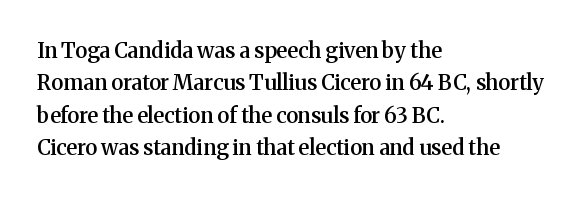
The image shows 21 px text type, upright; set left-aligned, normal line spacing (1.54x), normal letter spacing, not underlined.
